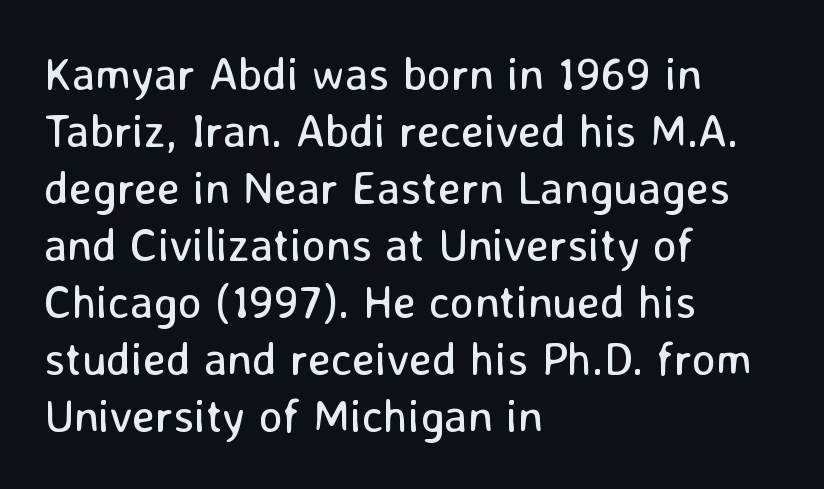
The image shows 46 px regular-weight sans-serif type, upright; set left-aligned, line spacing 1.24x, normal letter spacing, not underlined; low stroke contrast and a medium x-height.
